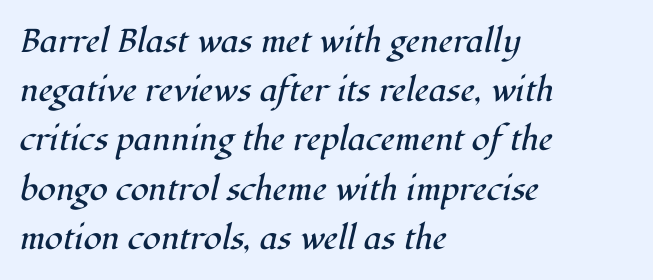
Q: Is the text bold? A: No.
Q: Is the text italic (slanted)? A: Yes, it leans right by about 12 degrees.
Q: Is the typeface a serif or a sans-serif typeface? A: Serif.
Q: Is the text underlined? A: No.
Q: How is the paragraph aligned? A: Left-aligned.
Q: Is the spacing between letters normal or unusually wide? A: Normal.
Q: Is the spacing between lines tight, normal or loose? A: Normal.
Q: Width (condensed, normal, or wide)? A: Normal.
Q: Stroke contrast? A: High.
Q: x-height? A: Medium.
Q: Monospaced? A: No.
